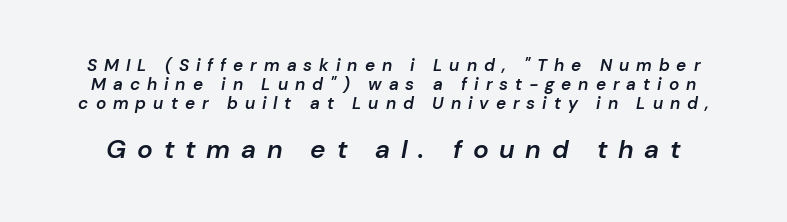
The image shows 26 px text type, italic (leaning right); set tight line spacing (1.13x), unusually wide letter spacing (+0.41 em), not underlined; the second (bottom) block is 1.53x larger.
